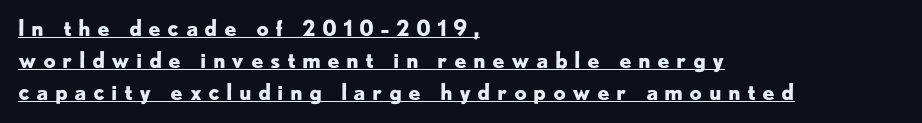
Q: Is the text bold? A: Yes.
Q: Is the text italic (slanted)? A: No, it is upright.
Q: Is the text underlined? A: Yes.
Q: How is the paragraph aligned? A: Left-aligned.
Q: Is the spacing between letters normal or unusually wide? A: Unusually wide.
Q: Is the spacing between lines tight, normal or loose? A: Normal.
